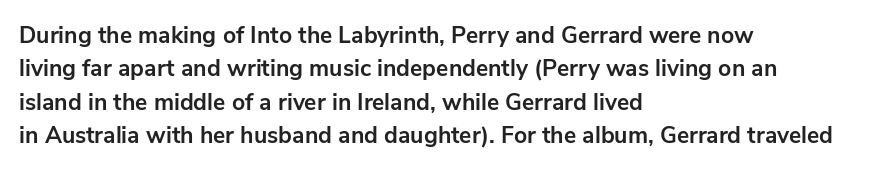
The image shows 23 px bold type, upright; set left-aligned, normal line spacing (1.45x), normal letter spacing, not underlined.
